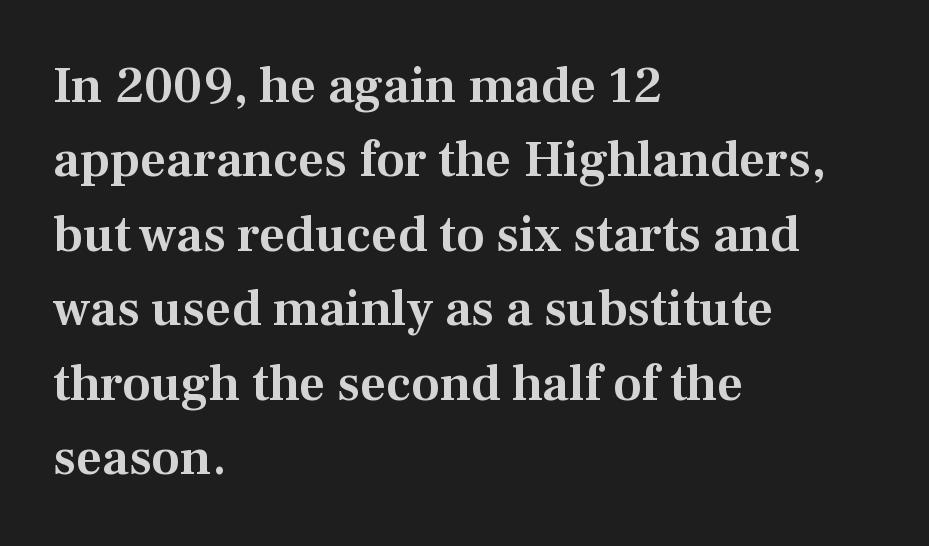
Ordinary non-slanted type is in use. A student would call this left alignment; a typographer would say flush left, rag right. The specimen omits any rule beneath the text block's lines. Is the letter spacing exaggerated? No — it looks like the ordinary default. What's the leading like? Ordinary, nothing unusual. Is this a fixed-width face? No — the glyphs have proportional, varying widths.
